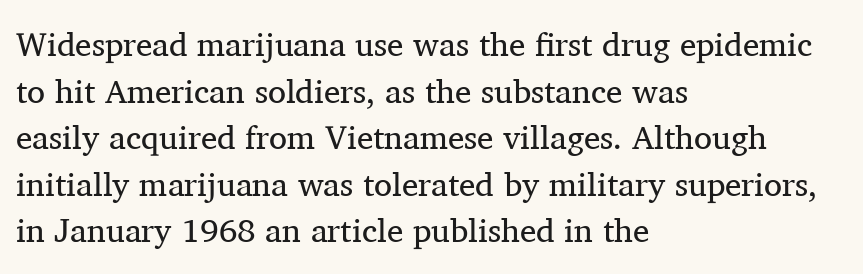
The image shows 33 px regular-weight serif type, upright; set left-aligned, normal line spacing (1.41x), normal letter spacing, not underlined; medium stroke contrast and a medium x-height.
